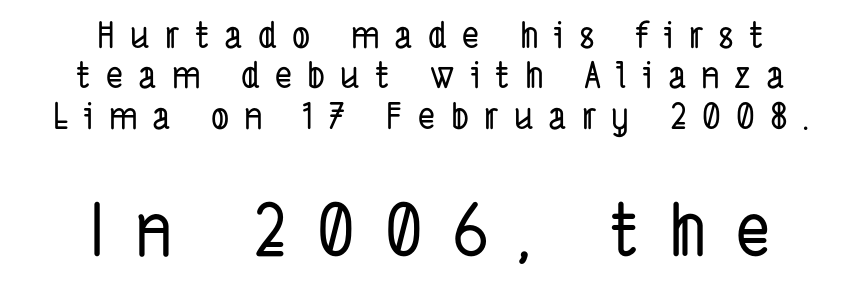
Q: Is the typeface a serif or a sans-serif typeface? A: Sans-serif.
Q: Is the text underlined? A: No.
Q: How is the paragraph aligned? A: Centered.
Q: Is the spacing between letters normal or unusually wide? A: Unusually wide.
Q: Is the spacing between lines tight, normal or loose? A: Tight.
Q: Which block of text is set in a larger size, the first (top) or the second (bottom)? A: The second (bottom) one.
Q: Width (condensed, normal, or wide)? A: Condensed.
Q: Stroke contrast? A: Low.
Q: x-height? A: Medium.
Q: Monospaced? A: No.
